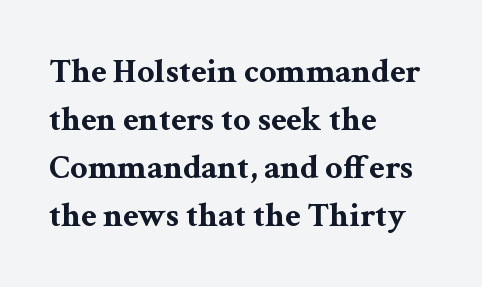
{"serif": "yes", "italic": "no", "bold": "yes", "weight": "bold", "width": "wide", "stroke_contrast": "medium", "x_height": "medium", "monospaced": "no", "underline": "no", "align": "left", "line_spacing": "normal", "line_spacing_ratio": 1.41, "letter_spacing": "normal", "letter_spacing_em": 0.0, "glyph_px": 34}
